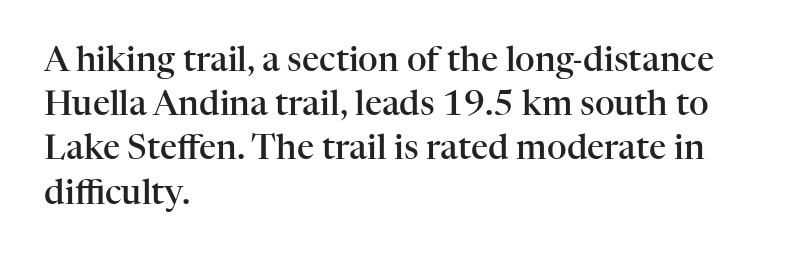
The image shows 34 px semibold serif type, upright; set left-aligned, normal line spacing (1.3x), normal letter spacing, not underlined; high stroke contrast and a medium x-height.
